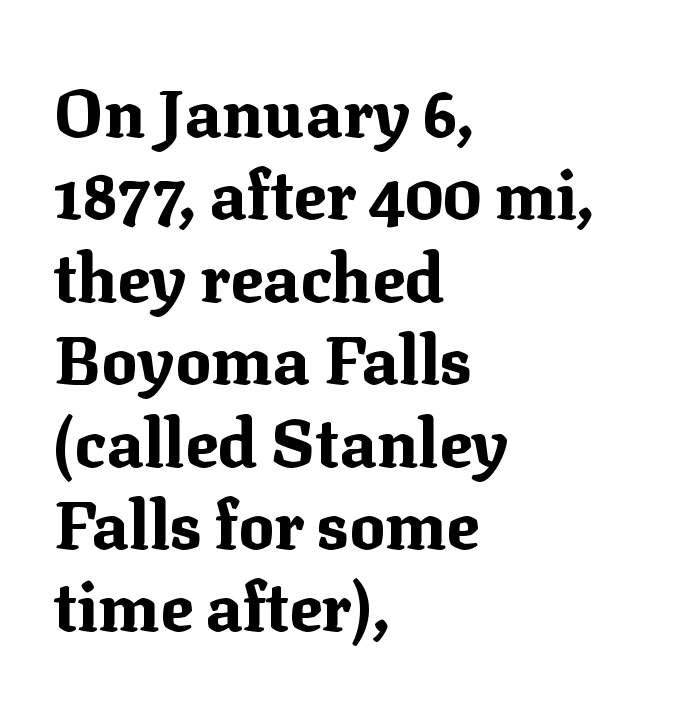
A full-strength bold gives these letters their thick strokes. Character widths vary here, with narrow letters taking less room than wide ones. The face used here is seriffed, in the tradition of book romans. Notice how the stems are strictly vertical — no italics here. Quick note: underline off. You could call the tracking neutral — neither tight nor loose.
